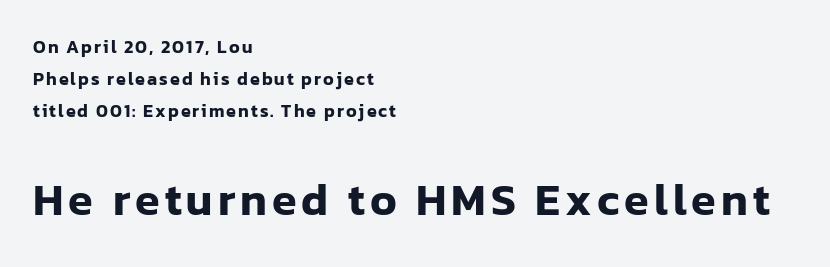
Q: Is the text italic (slanted)? A: No, it is upright.
Q: Is the typeface a serif or a sans-serif typeface? A: Sans-serif.
Q: Is the text underlined? A: No.
Q: How is the paragraph aligned? A: Left-aligned.
Q: Which block of text is set in a larger size, the first (top) or the second (bottom)? A: The second (bottom) one.
Q: Width (condensed, normal, or wide)? A: Normal.
Q: Stroke contrast? A: Low.
Q: x-height? A: Medium.
Q: Monospaced? A: No.
